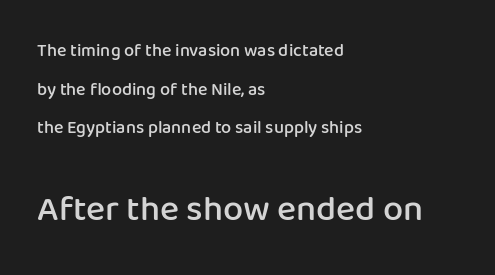
The more generous point size was reserved for the lower chunk. Its strokes are somewhat broadened, the hallmark of semibold type. Varying glyph widths throughout — classic text-font behaviour. Each word holds together tightly as a unit, with standard inter-letter gaps.
